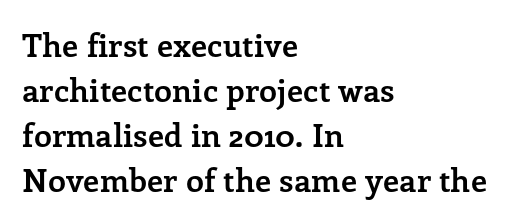
The image shows 32 px semibold serif type, upright; set left-aligned, normal line spacing (1.41x), normal letter spacing, not underlined; low stroke contrast and a medium x-height.
